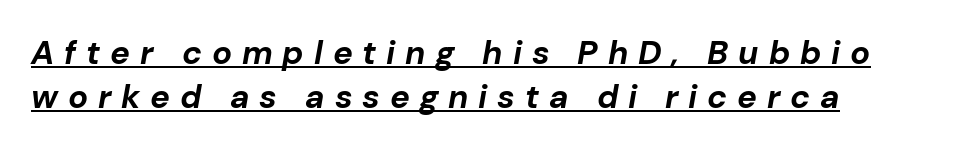
The letters advance in unequal steps, a hallmark of proportional type. The face used here has a pronounced slope to its letters. What decoration does the sample have? An underline. Reading down the column, the eye jumps a familiar distance to each next line.
